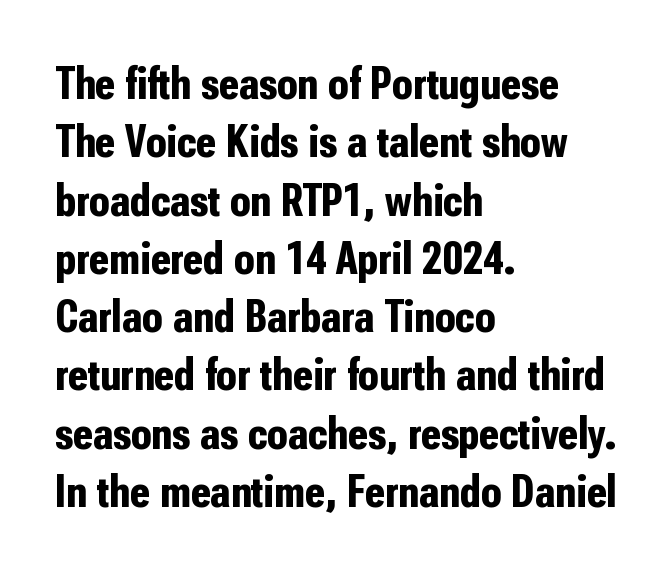
The image shows 47 px bold, condensed sans-serif type, upright; set left-aligned, line spacing 1.24x, normal letter spacing, not underlined; low stroke contrast and a medium x-height.
